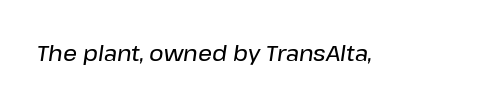
Q: Is the text italic (slanted)? A: Yes, it leans right by about 8 degrees.
Q: Is the text underlined? A: No.
Q: Is the spacing between letters normal or unusually wide? A: Normal.
